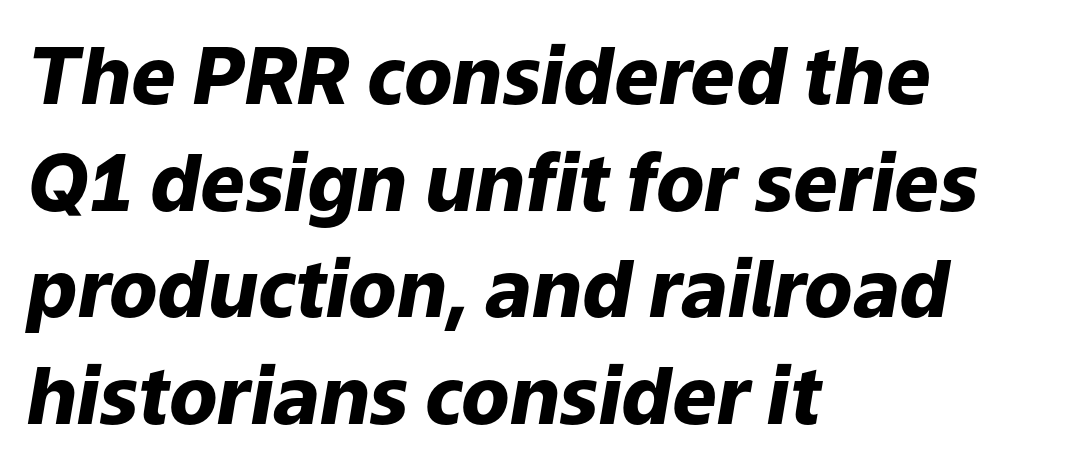
Q: Is the text bold? A: Yes.
Q: Is the text italic (slanted)? A: Yes, it leans right by about 9 degrees.
Q: Is the text underlined? A: No.
Q: How is the paragraph aligned? A: Left-aligned.
Q: Is the spacing between letters normal or unusually wide? A: Normal.
Q: Is the spacing between lines tight, normal or loose? A: Normal.
Q: Width (condensed, normal, or wide)? A: Normal.
Q: Stroke contrast? A: Low.
Q: x-height? A: Medium.
Q: Monospaced? A: No.
